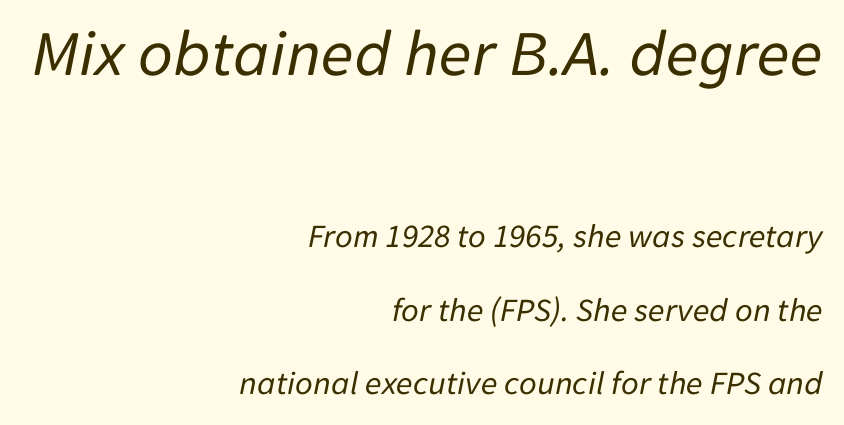
The image shows 67 px regular-weight type, italic (leaning right); set right-aligned, loose line spacing (2.16x), normal letter spacing, not underlined; the first (top) block is 1.97x larger; low stroke contrast and a medium x-height.
